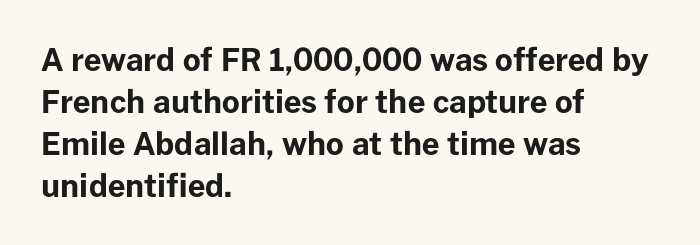
The image shows 31 px bold sans-serif type, upright; set left-aligned, normal line spacing (1.35x), normal letter spacing, not underlined; low stroke contrast and a medium x-height.
